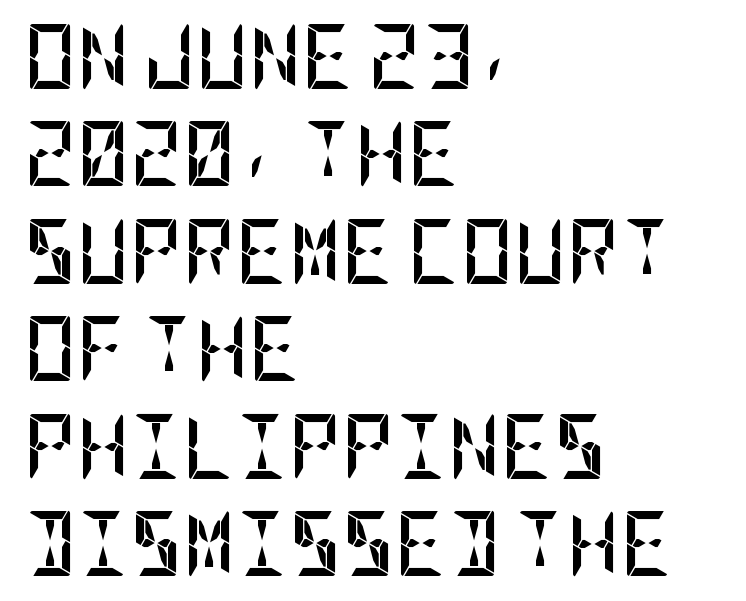
{"serif": "no", "italic": "no", "bold": "yes", "weight": "semibold", "width": "condensed", "stroke_contrast": "low", "x_height": "large", "underline": "no", "align": "left", "line_spacing": "normal", "line_spacing_ratio": 1.5, "letter_spacing": "normal", "letter_spacing_em": 0.0, "glyph_px": 65}
